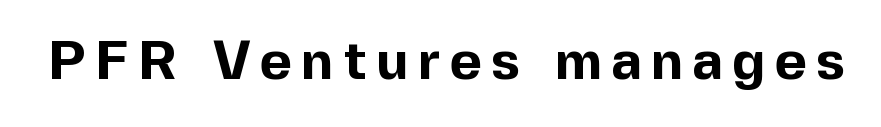
The type family on display is of the sans-serif kind. As a designer I'd log this as weight 700, bold. No italicization has been applied; the sample stays upright. Has an underline been added? It has not.
